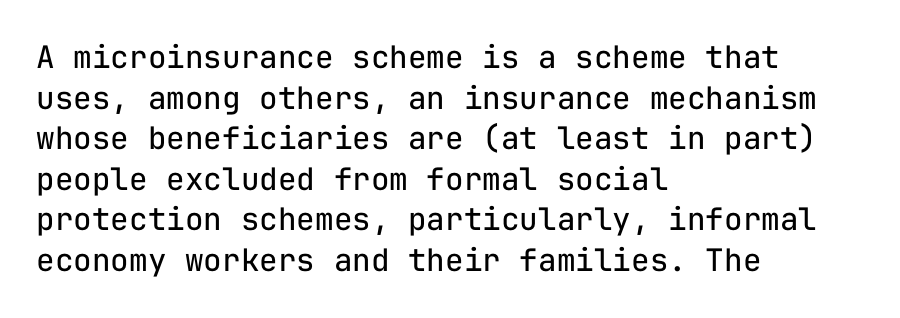
Q: Is the text bold? A: No.
Q: Is the text italic (slanted)? A: No, it is upright.
Q: Is the typeface a serif or a sans-serif typeface? A: Sans-serif.
Q: Is the text underlined? A: No.
Q: How is the paragraph aligned? A: Left-aligned.
Q: Is the spacing between letters normal or unusually wide? A: Normal.
Q: Is the spacing between lines tight, normal or loose? A: Normal.
Q: Width (condensed, normal, or wide)? A: Normal.
Q: Stroke contrast? A: Low.
Q: x-height? A: Medium.
Q: Monospaced? A: Yes.
